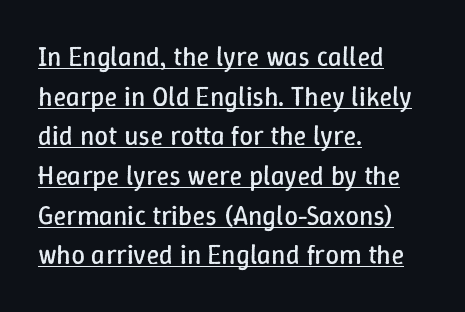
The image shows 27 px text type, upright; set left-aligned, normal line spacing (1.47x), normal letter spacing, underlined.
